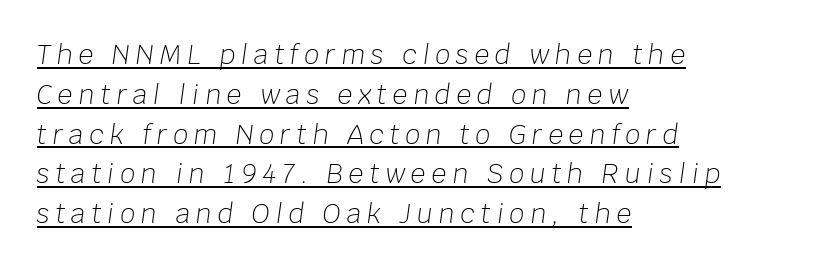
The image shows 26 px text type, italic (leaning right); set left-aligned, normal line spacing (1.53x), unusually wide letter spacing (+0.23 em), underlined.
